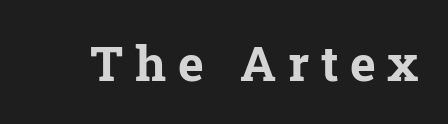
Its strokes are broad and dark, the hallmark of bold type. The specimen reads as upright at a glance. This sample uses expanded letter spacing, leaving extra air between glyphs. Typographically, this falls in the serif category. Check under the words: just untouched page. Here the designer chose a conventional face with non-uniform glyph widths.
